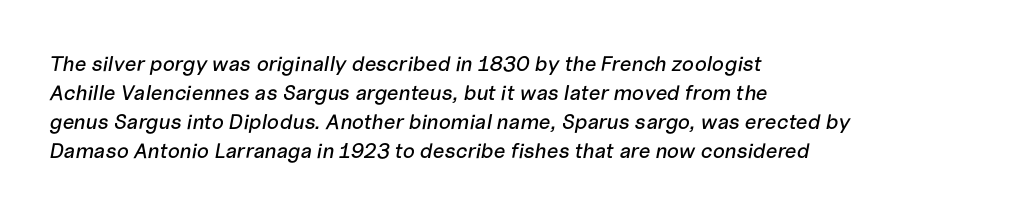
The glyphs look as if they've been sheared to an angle. Spacing between characters is what you'd get straight out of the box. This sample keeps an unexceptional amount of space between lines. Decoration check: the copy has no underline. Line starts are locked; line ends wander.
